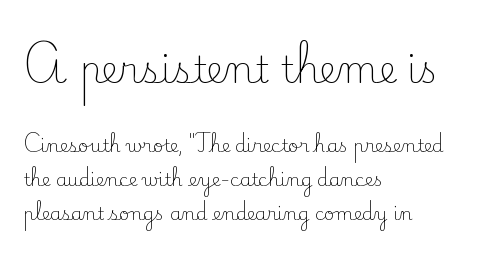
{"serif": "yes", "italic": "no", "bold": "no", "weight": "light", "width": "normal", "stroke_contrast": "low", "x_height": "small", "monospaced": "no", "underline": "no", "align": "left", "line_spacing": "loose", "line_spacing_ratio": 1.9, "letter_spacing": "normal", "letter_spacing_em": 0.0, "larger_block": "first", "size_ratio": 2.06, "glyph_px": 37}
